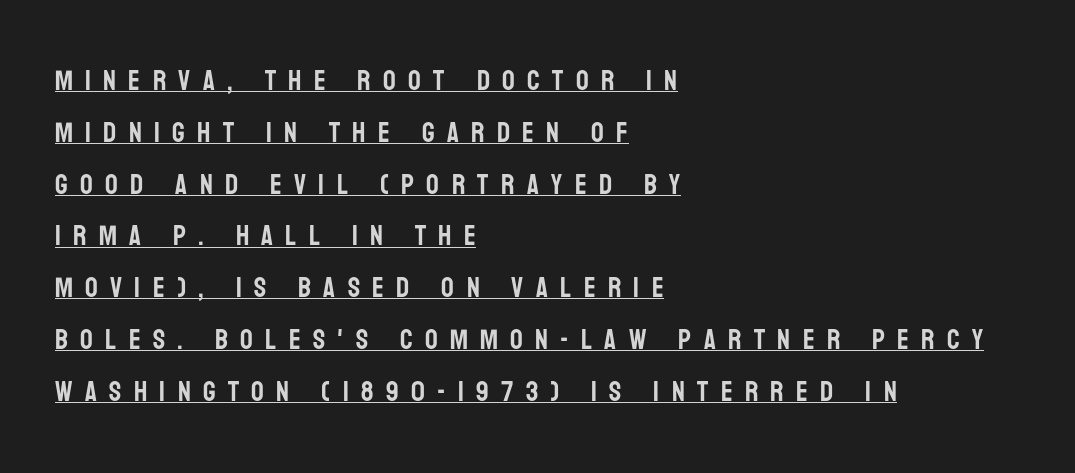
The image shows 28 px condensed sans-serif type, upright; set left-aligned, line spacing 1.85x, unusually wide letter spacing (+0.44 em), underlined; low stroke contrast and a large x-height.
